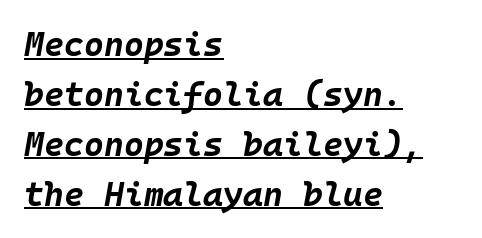
A dark, heavy texture on the line: the type is bold. Words appear dense and cohesive because spacing is normal. The rendered words wear a rule along their underside. Do the characters align in a grid? Yes, the font is monospaced.
